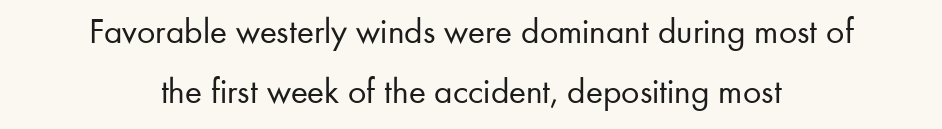
{"serif": "no", "italic": "no", "bold": "no", "weight": "regular", "width": "normal", "stroke_contrast": "low", "x_height": "small", "monospaced": "no", "underline": "no", "align": "center", "line_spacing": "normal", "line_spacing_ratio": 1.66, "letter_spacing": "normal", "letter_spacing_em": 0.0, "glyph_px": 36}
